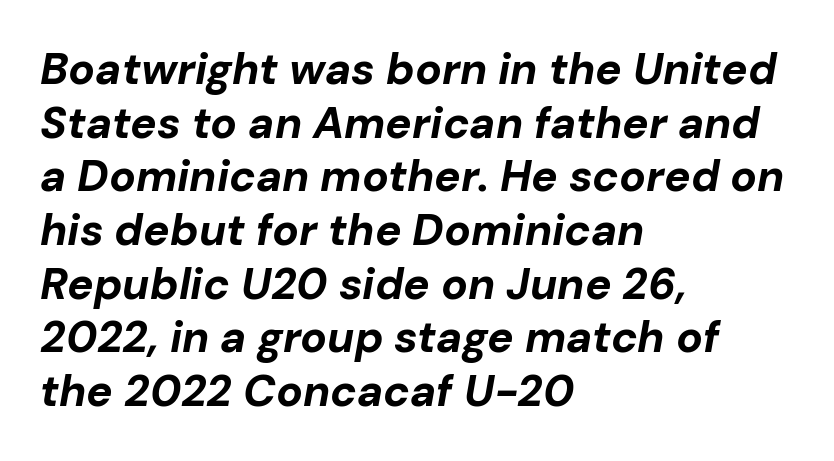
The image shows 44 px bold type, italic (leaning right); set left-aligned, line spacing 1.22x, normal letter spacing, not underlined; low stroke contrast and a medium x-height.
